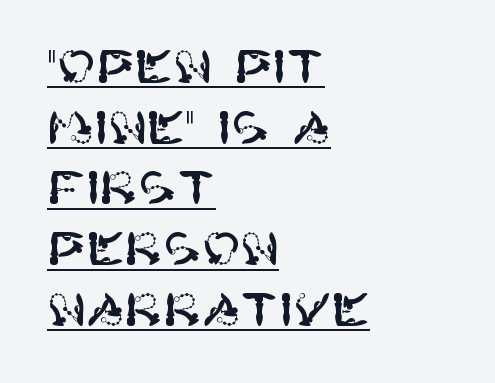
Q: Is the text italic (slanted)? A: No, it is upright.
Q: Is the typeface a serif or a sans-serif typeface? A: Sans-serif.
Q: Is the text underlined? A: Yes.
Q: How is the paragraph aligned? A: Left-aligned.
Q: Is the spacing between letters normal or unusually wide? A: Normal.
Q: Is the spacing between lines tight, normal or loose? A: Normal.
Q: Width (condensed, normal, or wide)? A: Normal.
Q: Stroke contrast? A: High.
Q: x-height? A: Large.
